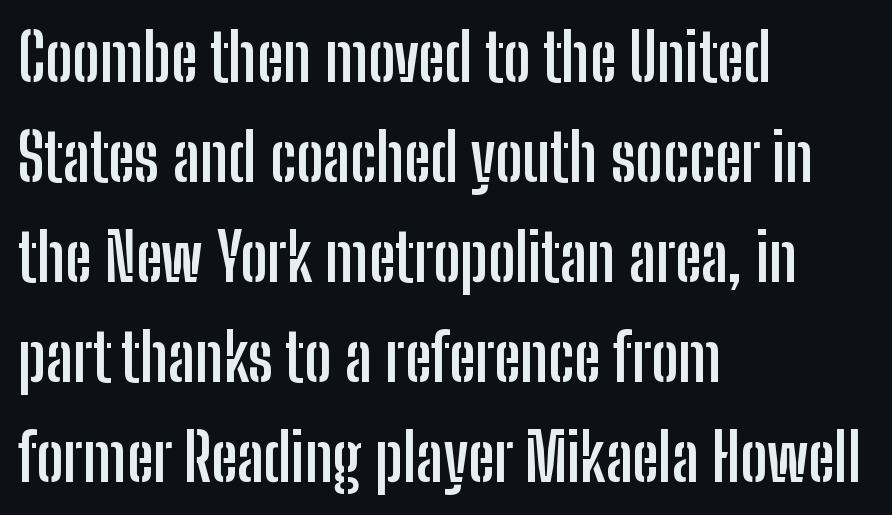
{"serif": "no", "italic": "no", "bold": "yes", "weight": "semibold", "width": "condensed", "stroke_contrast": "low", "x_height": "medium", "monospaced": "no", "underline": "no", "align": "left", "line_spacing": "normal", "line_spacing_ratio": 1.54, "letter_spacing": "normal", "letter_spacing_em": 0.0, "glyph_px": 65}
